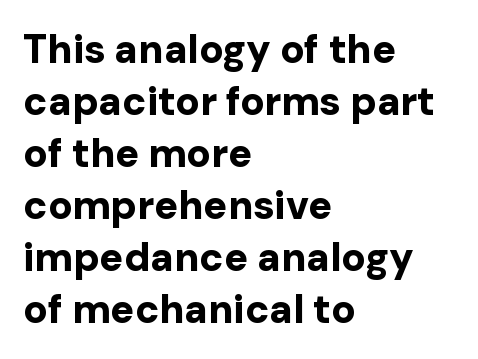
The image shows 40 px bold sans-serif type, upright; set left-aligned, normal line spacing (1.3x), normal letter spacing, not underlined; low stroke contrast and a medium x-height.
